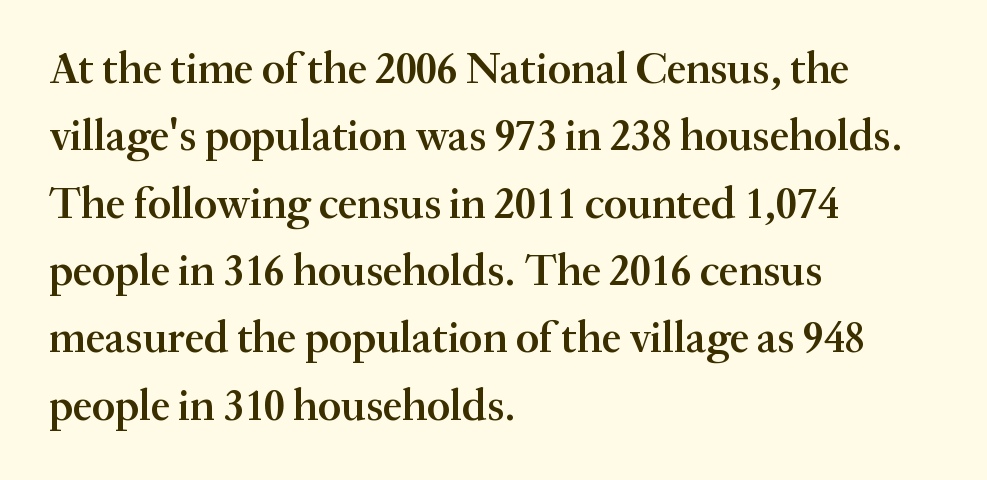
{"serif": "yes", "italic": "no", "bold": "semi", "weight": "semibold", "width": "normal", "stroke_contrast": "medium", "x_height": "small", "monospaced": "no", "underline": "no", "align": "left", "line_spacing": "normal", "line_spacing_ratio": 1.53, "letter_spacing": "normal", "letter_spacing_em": 0.0, "glyph_px": 44}
